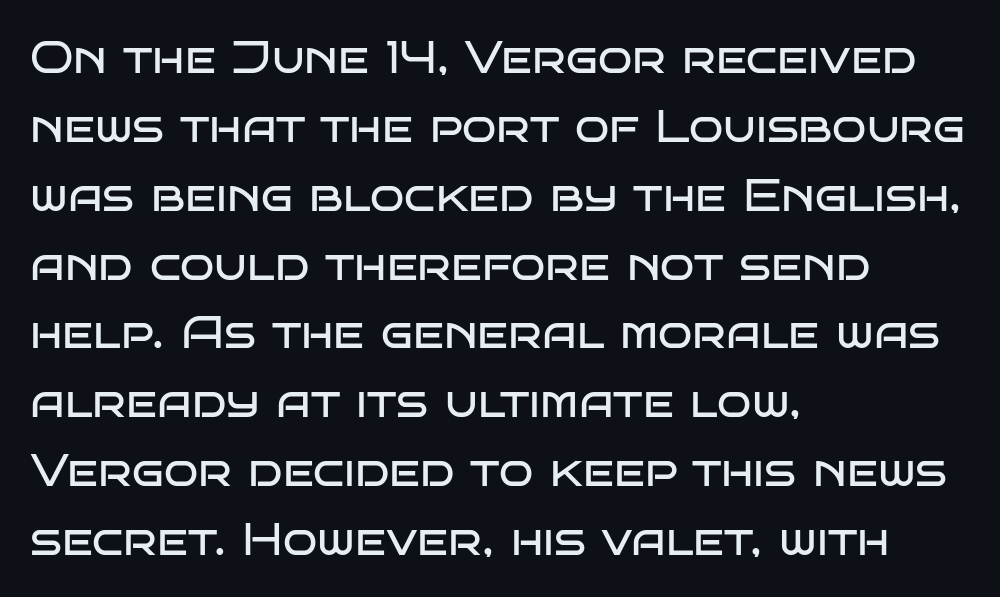
{"serif": "no", "italic": "no", "bold": "no", "weight": "regular", "width": "wide", "stroke_contrast": "low", "x_height": "large", "monospaced": "no", "underline": "no", "align": "left", "line_spacing": "normal", "line_spacing_ratio": 1.53, "letter_spacing": "normal", "letter_spacing_em": 0.0, "glyph_px": 45}
